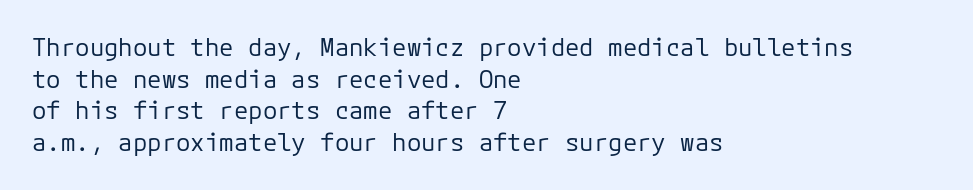
Leftover space on each line is placed entirely after the last word. The typesetting does not lean heavy: it is not bold. Honestly, the letter spacing is just normal — you wouldn't notice it. Underline: absent. If you drew a line through each stem, it would be perfectly vertical.
